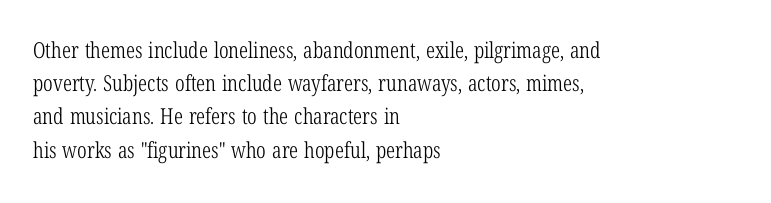
Tall strokes in this sample are plumb rather than angled. Weight: regular or lighter. Tracking value appears to be zero — textbook default spacing. The passage shown stacks its lines at a standard gap. The lines in this sample share a left origin and differ only in where they stop. Anything drawn beneath the words? Only blank space.
